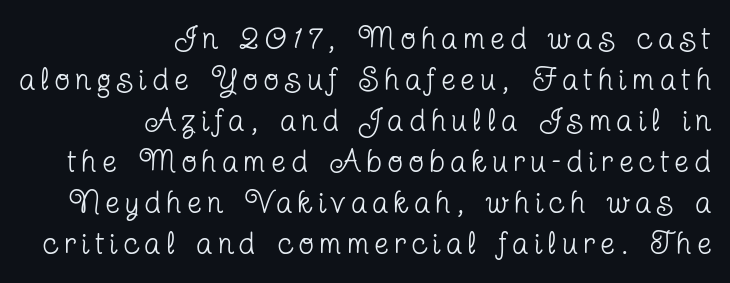
The image shows 31 px regular-weight, condensed serif type, upright; set right-aligned, normal line spacing (1.32x), unusually wide letter spacing (+0.2 em), not underlined; low stroke contrast and a medium x-height.
